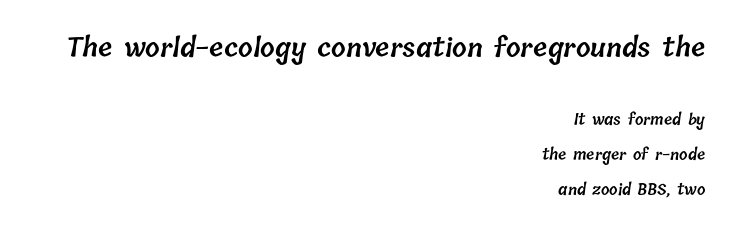
Notice how the passage keeps a crisp vertical edge on the right only. Larger block? The one above; the one below is distinctly smaller. Moderately thickened strokes mark this as semibold type. Does extra space separate the letters? No, they use regular spacing. Check the space under the baseline: it is left empty. Whoever set this chose breathing room over compactness in the vertical rhythm.
